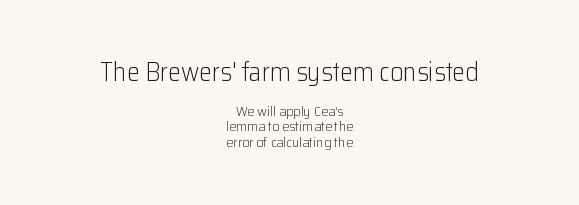
Q: Is the text bold? A: No.
Q: Is the text italic (slanted)? A: No, it is upright.
Q: Is the text underlined? A: No.
Q: How is the paragraph aligned? A: Centered.
Q: Is the spacing between letters normal or unusually wide? A: Normal.
Q: Is the spacing between lines tight, normal or loose? A: Tight.
Q: Which block of text is set in a larger size, the first (top) or the second (bottom)? A: The first (top) one.
